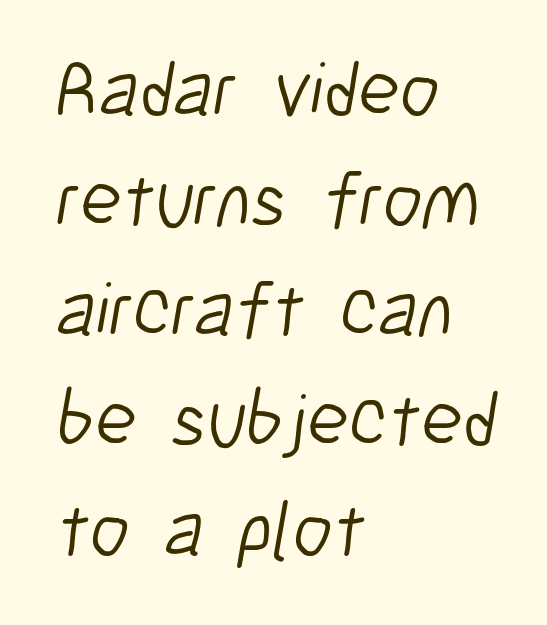
The image shows 77 px light, condensed sans-serif type; set left-aligned, normal line spacing (1.43x), normal letter spacing, not underlined; low stroke contrast and a medium x-height.
